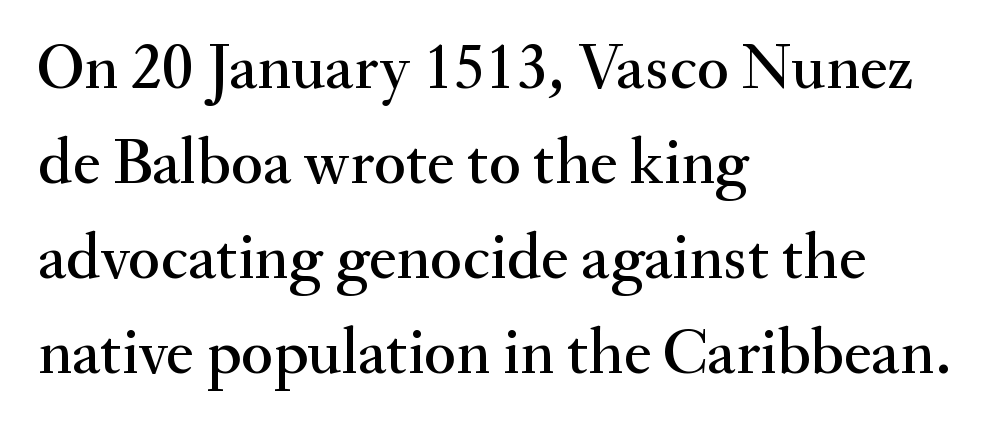
{"serif": "yes", "italic": "no", "width": "normal", "stroke_contrast": "medium", "x_height": "small", "monospaced": "no", "underline": "no", "align": "left", "line_spacing": "normal", "line_spacing_ratio": 1.44, "letter_spacing": "normal", "letter_spacing_em": 0.0, "glyph_px": 66}
